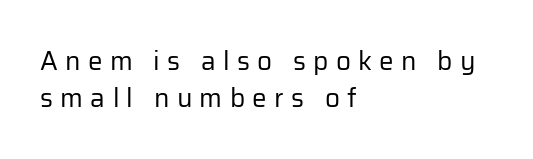
The image shows 26 px text type, upright; set left-aligned, normal line spacing (1.42x), unusually wide letter spacing (+0.28 em), not underlined.
